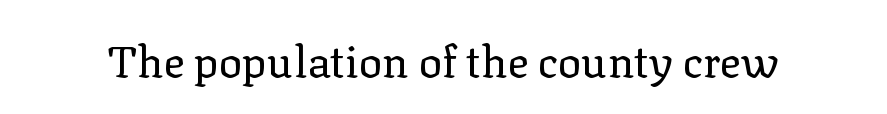
The type sits square on the baseline with zero lean. Standard letterfit; no display-style spreading of the glyphs. Decoration check: the copy has no underline. Little horizontal feet cap the strokes, marking this as serif type. Ink coverage per letter is moderate at most.
